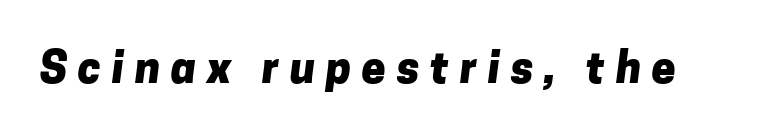
Q: Is the text bold? A: Yes.
Q: Is the typeface a serif or a sans-serif typeface? A: Sans-serif.
Q: Is the text underlined? A: No.
Q: Is the spacing between letters normal or unusually wide? A: Unusually wide.
Q: Width (condensed, normal, or wide)? A: Normal.
Q: Stroke contrast? A: Low.
Q: x-height? A: Medium.
Q: Monospaced? A: No.
